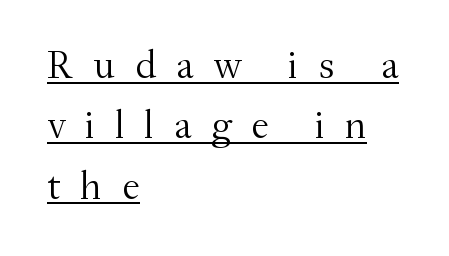
The image shows 40 px light serif type, upright; set left-aligned, normal line spacing (1.51x), unusually wide letter spacing (+0.49 em), underlined; medium stroke contrast and a small x-height.
